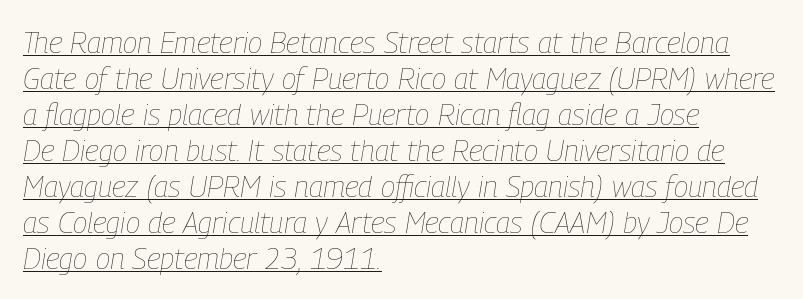
The image shows 30 px thin, condensed type, italic (leaning right); set left-aligned, line spacing 1.2x, normal letter spacing, underlined; low stroke contrast and a medium x-height.
